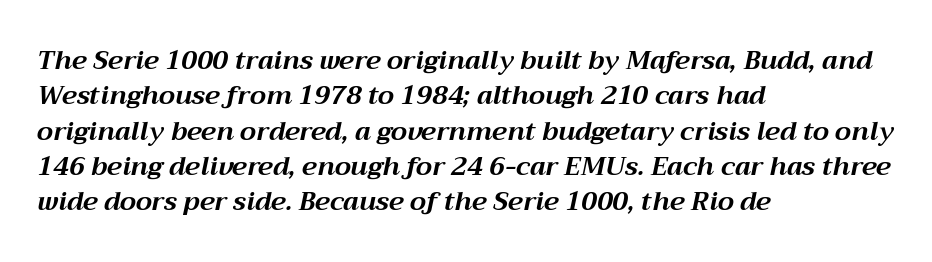
The image shows 26 px bold type, italic (leaning right); set left-aligned, normal line spacing (1.36x), normal letter spacing, not underlined.
